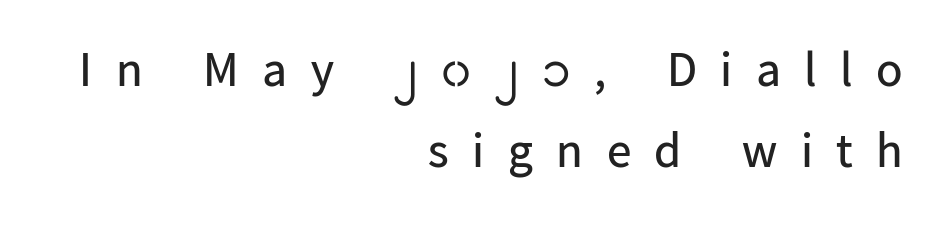
{"serif": "no", "italic": "no", "bold": "no", "weight": "regular", "width": "normal", "stroke_contrast": "low", "x_height": "medium", "monospaced": "no", "underline": "no", "align": "right", "line_spacing": "normal", "line_spacing_ratio": 1.65, "letter_spacing": "wide", "letter_spacing_em": 0.48, "glyph_px": 49}
